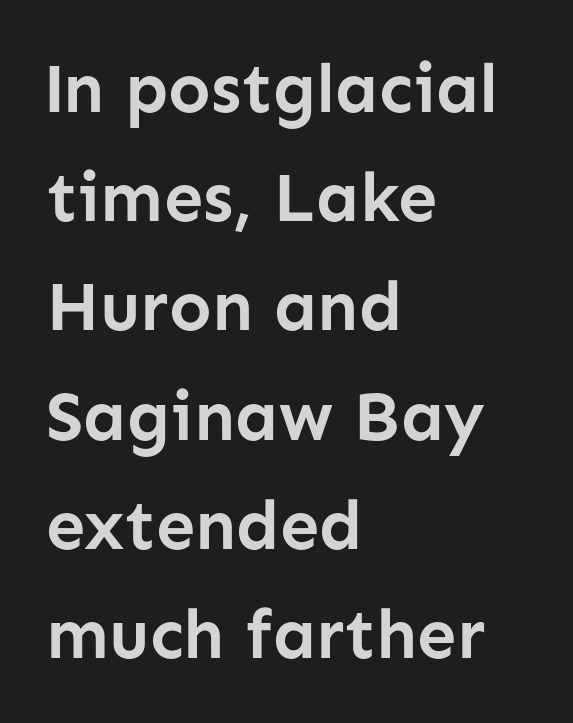
This sample uses plain, unmodified letter spacing. Pretty heavy lettering here — definitely bold. Reading down the block, your eye returns to a fixed left position each line. Anything drawn beneath the words? Only blank space. The designer went with a sans here, leaving each stem footless.
